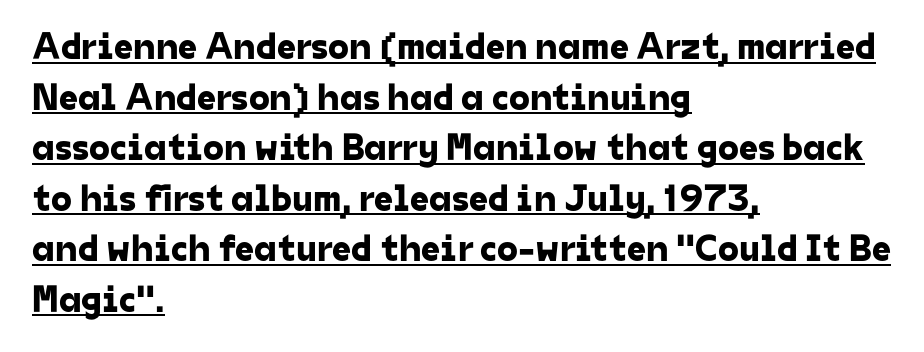
The image shows 38 px sans-serif type; set left-aligned, normal line spacing (1.33x), normal letter spacing, underlined; low stroke contrast and a medium x-height.
